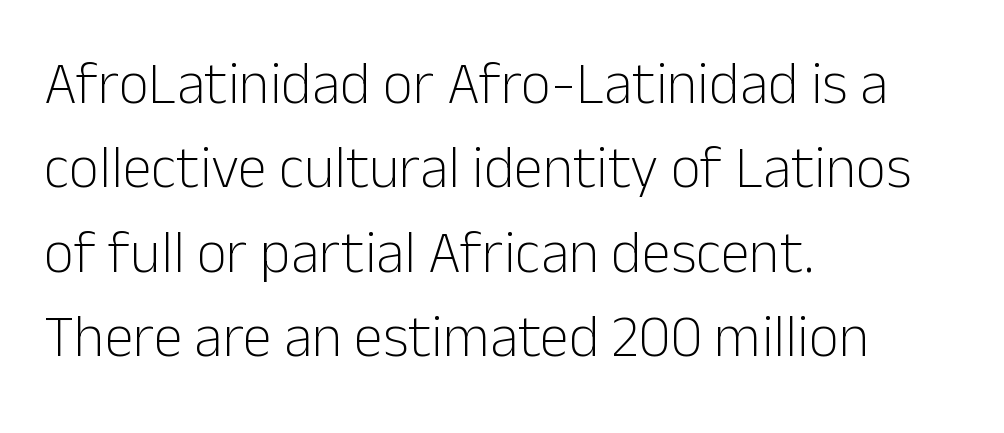
{"serif": "no", "italic": "no", "bold": "no", "weight": "light", "width": "normal", "stroke_contrast": "low", "x_height": "medium", "monospaced": "no", "underline": "no", "align": "left", "line_spacing": "normal", "line_spacing_ratio": 1.43, "letter_spacing": "normal", "letter_spacing_em": 0.0, "glyph_px": 59}
